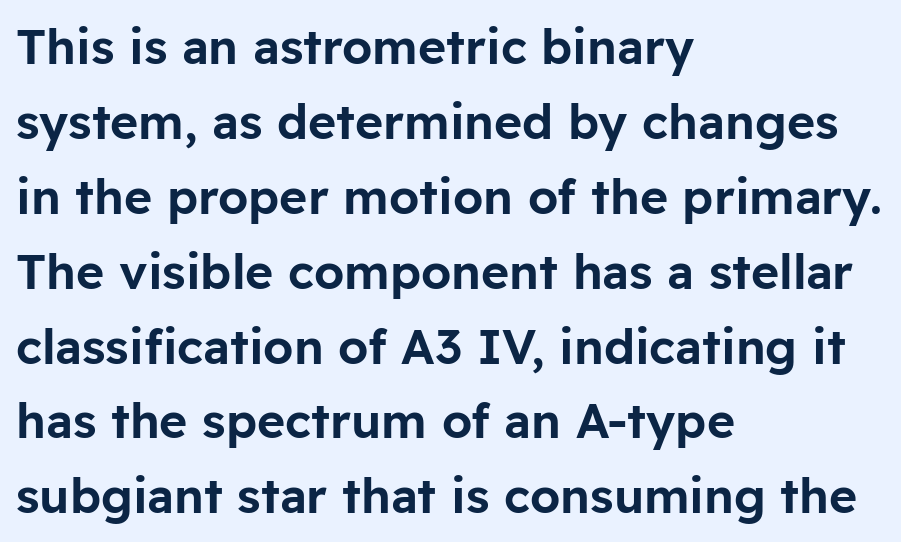
{"serif": "no", "italic": "no", "width": "normal", "stroke_contrast": "low", "x_height": "medium", "monospaced": "no", "underline": "no", "align": "left", "line_spacing": "normal", "line_spacing_ratio": 1.56, "letter_spacing": "normal", "letter_spacing_em": 0.0, "glyph_px": 48}
